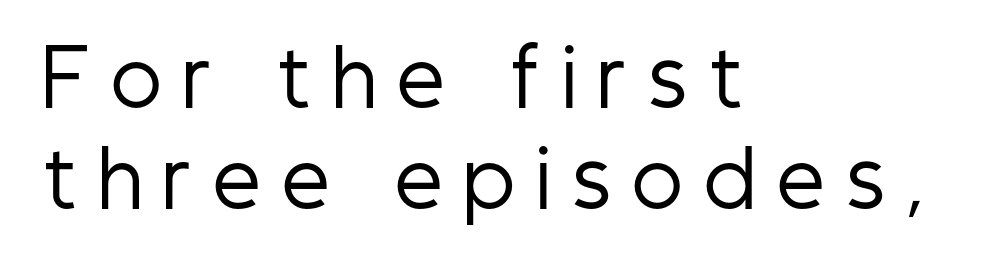
Check where the strokes stop: nothing finishes them off — pure sans. Has an underline been added? It has not. The rag falls on the right side of this text block. Every character sits straight up, as roman type does.
